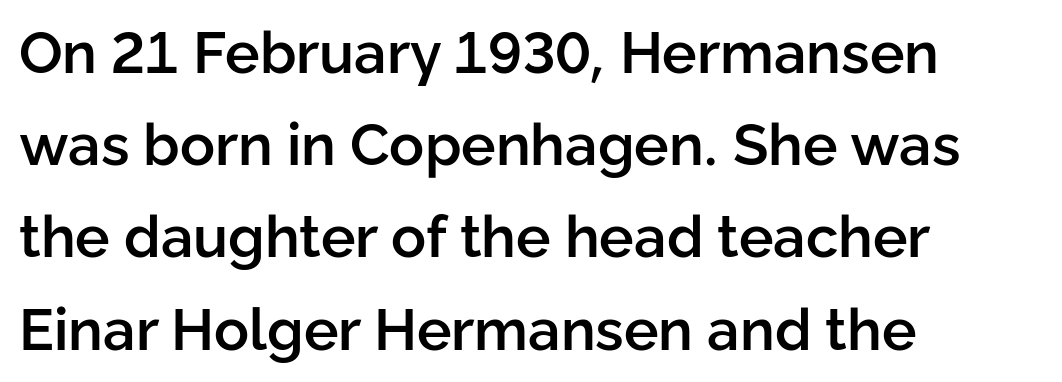
{"serif": "no", "italic": "no", "bold": "semi", "weight": "semibold", "width": "normal", "stroke_contrast": "low", "x_height": "medium", "monospaced": "no", "underline": "no", "align": "left", "line_spacing": "normal", "line_spacing_ratio": 1.59, "letter_spacing": "normal", "letter_spacing_em": 0.0, "glyph_px": 58}
